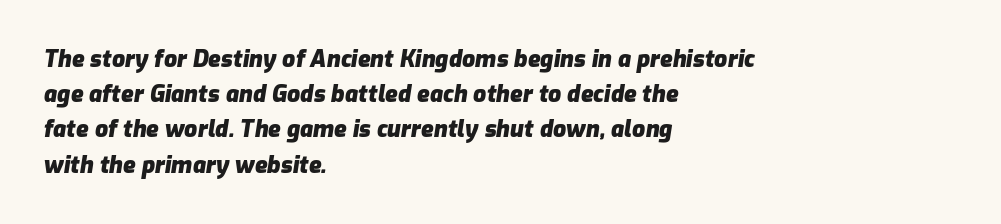
Q: Is the text bold? A: Yes.
Q: Is the text italic (slanted)? A: Yes, it leans right by about 9 degrees.
Q: Is the text underlined? A: No.
Q: How is the paragraph aligned? A: Left-aligned.
Q: Is the spacing between letters normal or unusually wide? A: Normal.
Q: Is the spacing between lines tight, normal or loose? A: Normal.
